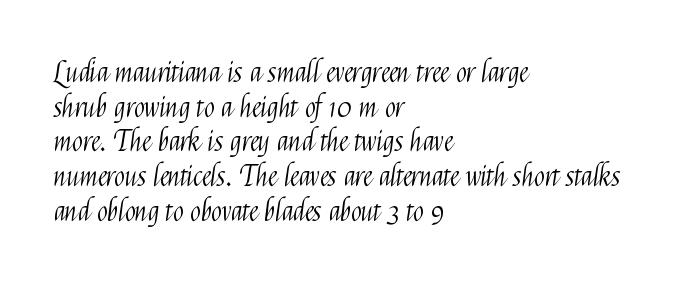
The image shows 28 px light, condensed sans-serif type; set left-aligned, line spacing 1.24x, normal letter spacing, not underlined; medium stroke contrast and a medium x-height.
